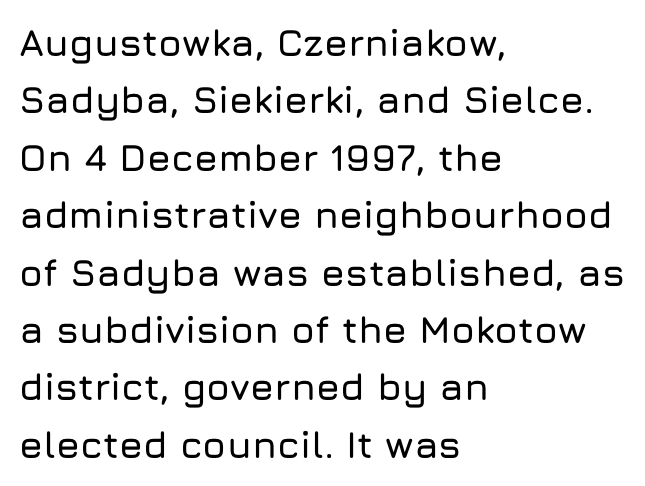
Q: Is the text italic (slanted)? A: No, it is upright.
Q: Is the typeface a serif or a sans-serif typeface? A: Sans-serif.
Q: Is the text underlined? A: No.
Q: How is the paragraph aligned? A: Left-aligned.
Q: Is the spacing between letters normal or unusually wide? A: Normal.
Q: Is the spacing between lines tight, normal or loose? A: Normal.
Q: Width (condensed, normal, or wide)? A: Normal.
Q: Stroke contrast? A: Low.
Q: x-height? A: Medium.
Q: Monospaced? A: No.
